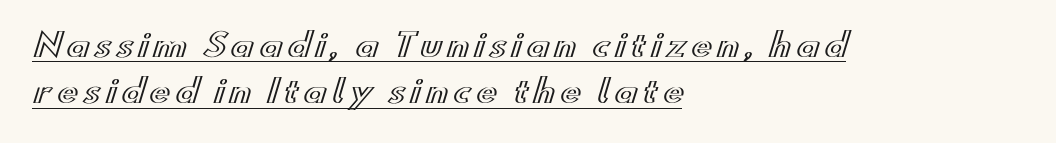
The image shows 31 px wide type; set left-aligned, normal line spacing (1.5x), underlined; a small x-height.
